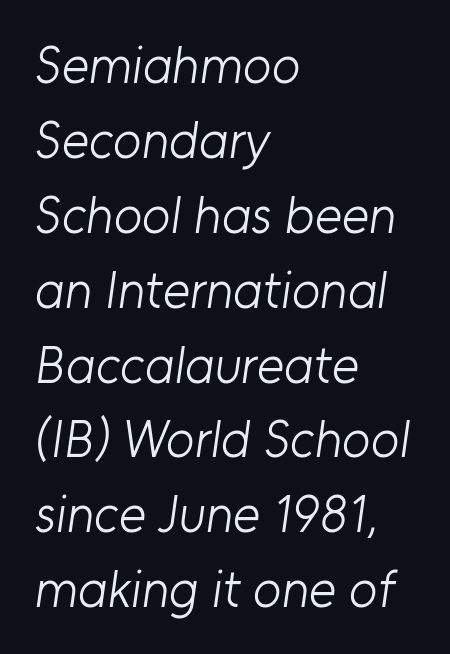
The image shows 52 px light sans-serif type; set left-aligned, normal line spacing (1.44x), normal letter spacing, not underlined; low stroke contrast and a medium x-height.
